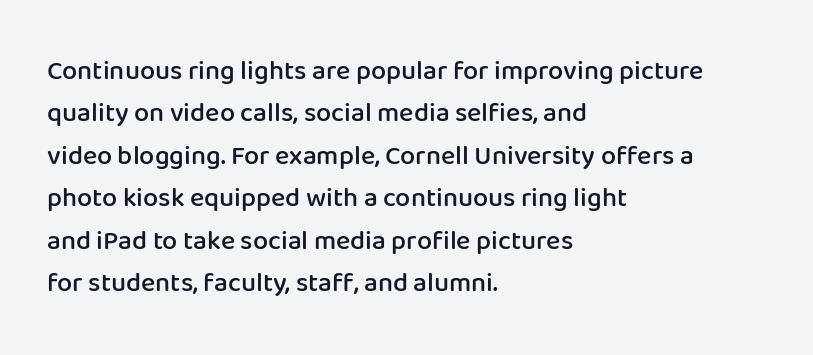
{"italic": "no", "bold": "semi", "underline": "no", "align": "left", "line_spacing": "normal", "line_spacing_ratio": 1.57, "letter_spacing": "normal", "letter_spacing_em": 0.0, "glyph_px": 27}
